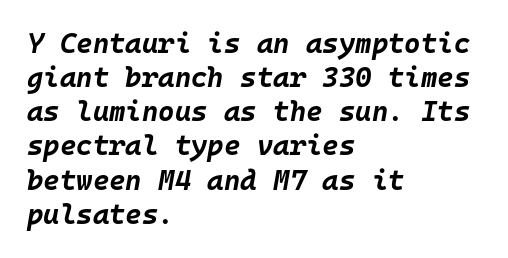
Q: Is the text bold? A: Yes.
Q: Is the text italic (slanted)? A: Yes, it leans right by about 10 degrees.
Q: Is the text underlined? A: No.
Q: How is the paragraph aligned? A: Left-aligned.
Q: Is the spacing between letters normal or unusually wide? A: Normal.
Q: Width (condensed, normal, or wide)? A: Normal.
Q: Stroke contrast? A: Low.
Q: x-height? A: Large.
Q: Monospaced? A: Yes.
